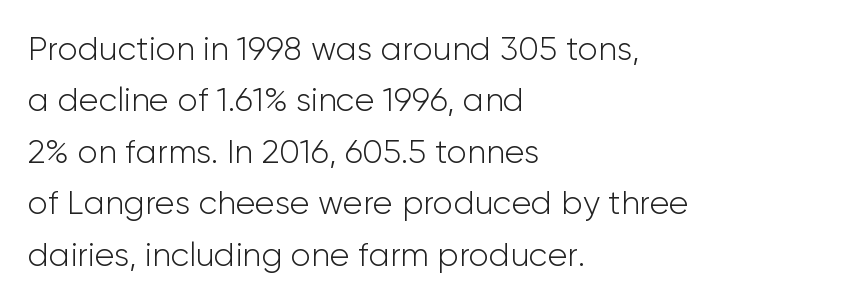
{"serif": "no", "italic": "no", "bold": "no", "weight": "light", "width": "normal", "stroke_contrast": "low", "x_height": "medium", "monospaced": "no", "underline": "no", "align": "left", "line_spacing": "normal", "line_spacing_ratio": 1.56, "letter_spacing": "normal", "letter_spacing_em": 0.0, "glyph_px": 33}
